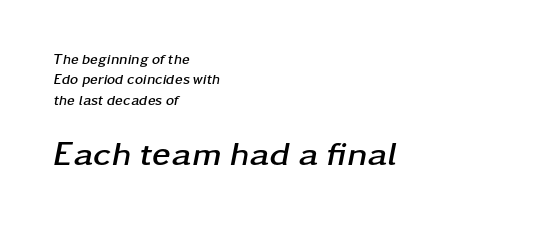
Block two is the big one; block one sits smaller above it. Each letter keeps its own natural width here, so spacing adapts to shape. The setting favours the left margin, as ordinary paragraphs usually do. The rendering keeps characters at their native spacing. Does the lettering tilt? It does — this is italic.
